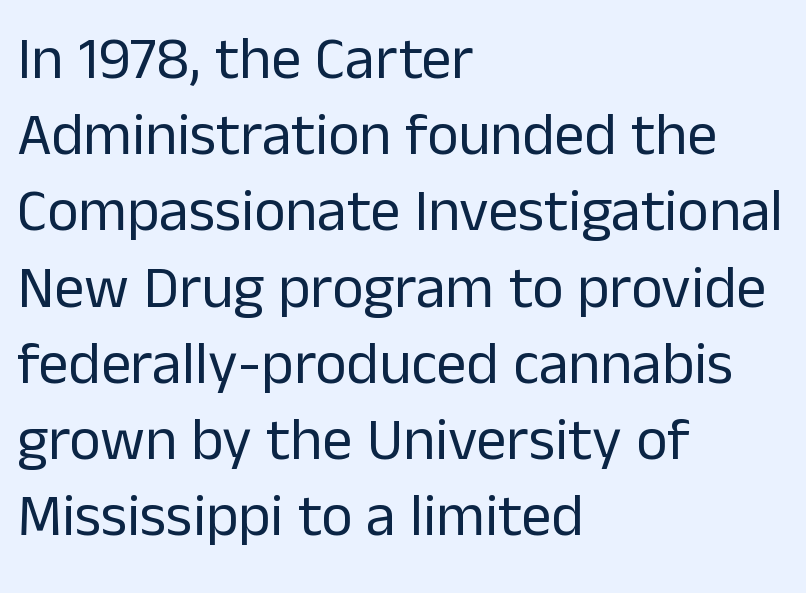
The image shows 60 px regular-weight sans-serif type, upright; set left-aligned, normal line spacing (1.27x), normal letter spacing, not underlined; low stroke contrast and a medium x-height.
